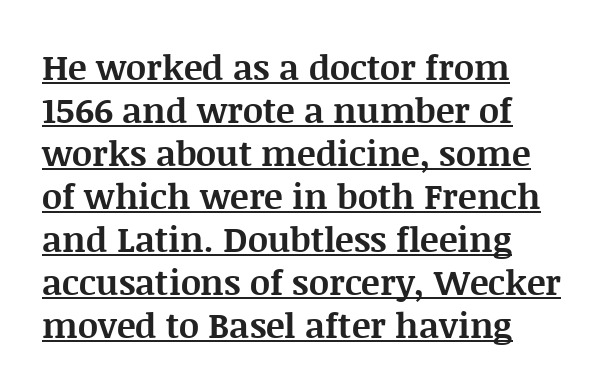
{"serif": "yes", "italic": "no", "bold": "yes", "weight": "bold", "width": "normal", "stroke_contrast": "medium", "x_height": "large", "monospaced": "no", "underline": "yes", "align": "left", "line_spacing_ratio": 1.23, "letter_spacing": "normal", "letter_spacing_em": 0.0, "glyph_px": 35}
